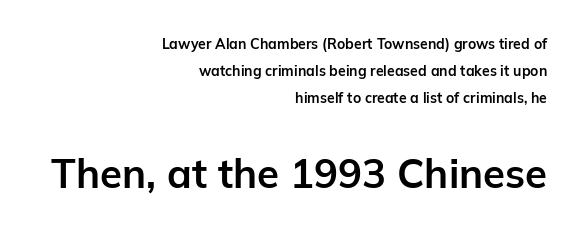
The image shows 40 px bold sans-serif type, upright; set right-aligned, loose line spacing (1.94x), normal letter spacing, not underlined; the second (bottom) block is 2.86x larger; low stroke contrast and a medium x-height.
